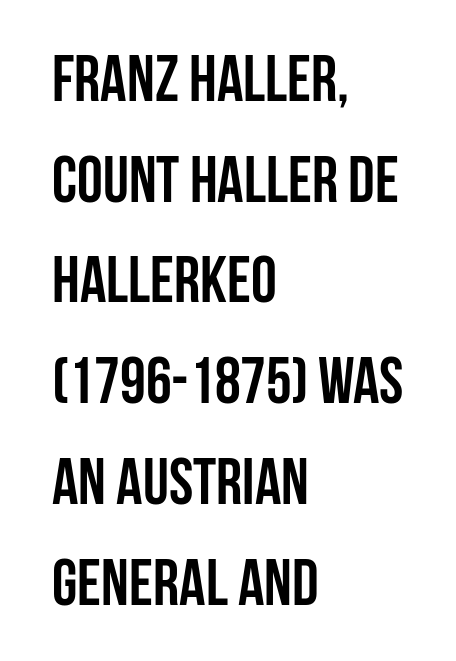
The image shows 65 px semibold, condensed sans-serif type, upright; set left-aligned, normal line spacing (1.55x), normal letter spacing, not underlined; low stroke contrast and a large x-height.
